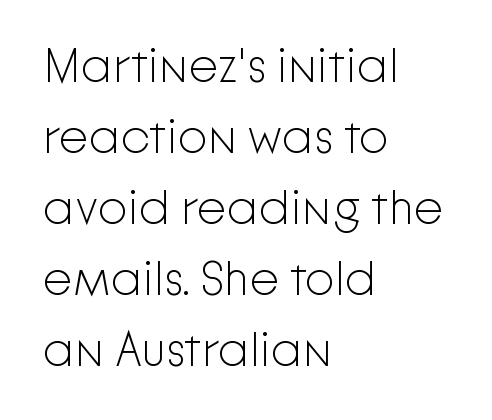
{"serif": "no", "italic": "no", "bold": "no", "weight": "light", "width": "normal", "stroke_contrast": "low", "x_height": "medium", "monospaced": "no", "underline": "no", "align": "left", "line_spacing": "normal", "line_spacing_ratio": 1.48, "letter_spacing": "normal", "letter_spacing_em": 0.0, "glyph_px": 48}
